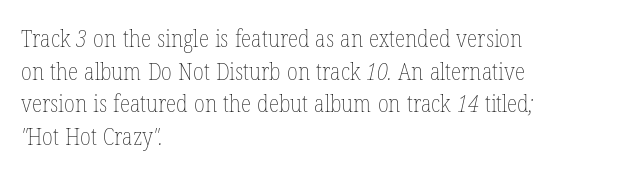
The image shows 24 px text type; set left-aligned, normal line spacing (1.36x), normal letter spacing, not underlined.
